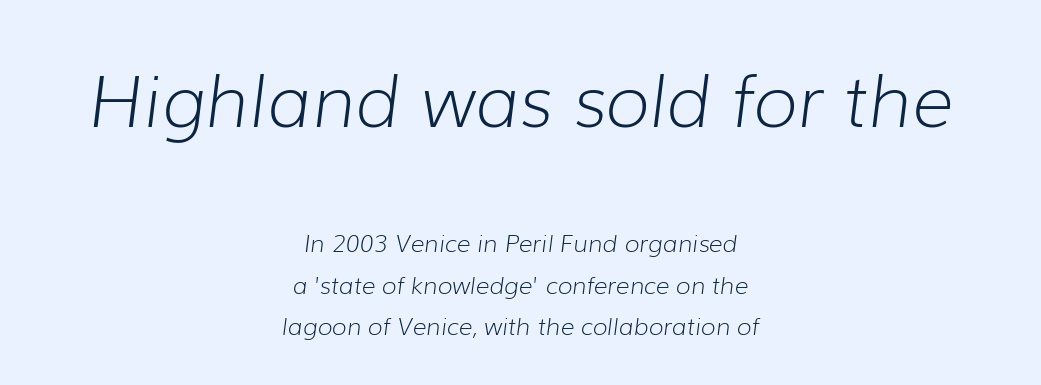
Vertical stems look standard width or narrower in stroke. The face used here is rendered with its standard letterfit. The setting favours the middle, as headings and verse often do. The zone under the glyphs is completely vacant. Size contrast runs from large at the top to small at the bottom.
